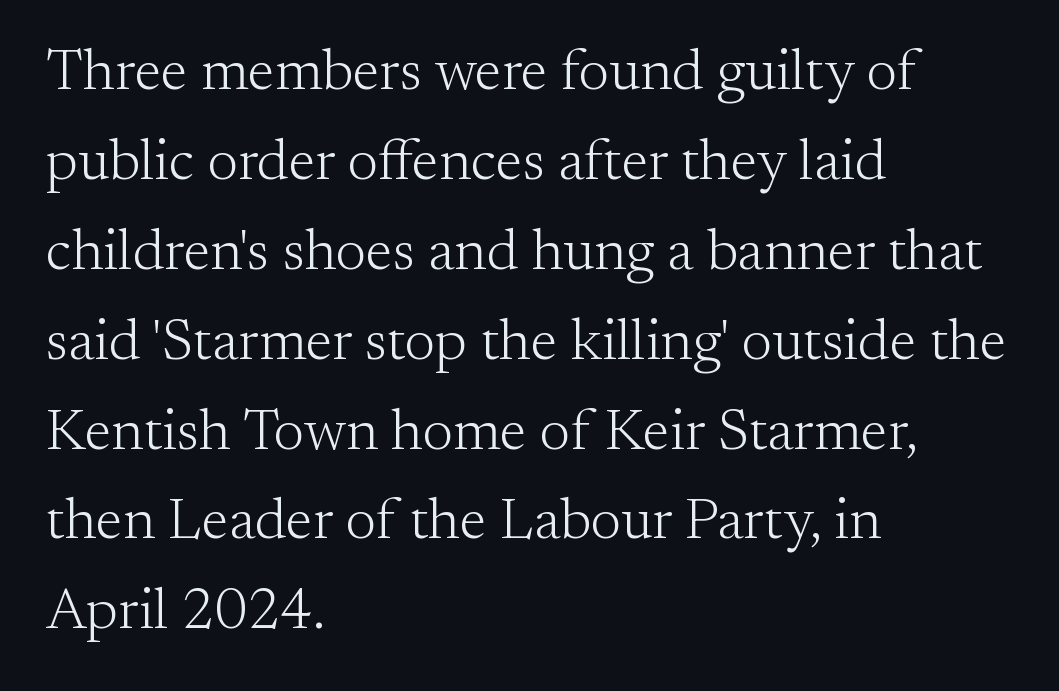
The rows are spaced the way most documents space them. Default kerning and tracking; the words read as compact shapes. Typeset ragged right — the left edge is the straight one. The passage shown is typeset with a serif family.
